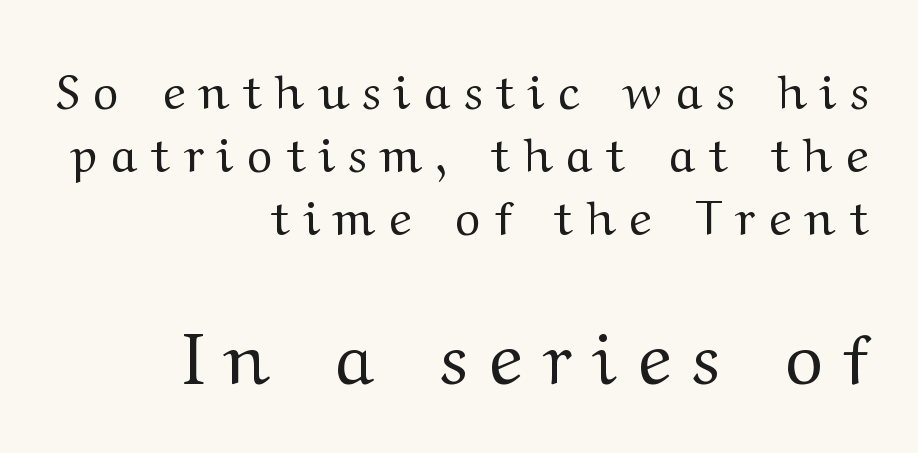
The face used here appears at its bigger size in the lower chunk. Here the designer chose a conventional face with non-uniform glyph widths. Students, note that the glyphs here are deliberately spaced far apart. Is the type heavy? It reads as light-to-regular instead. Font category for this specimen: serif. The baseline area is clear.
